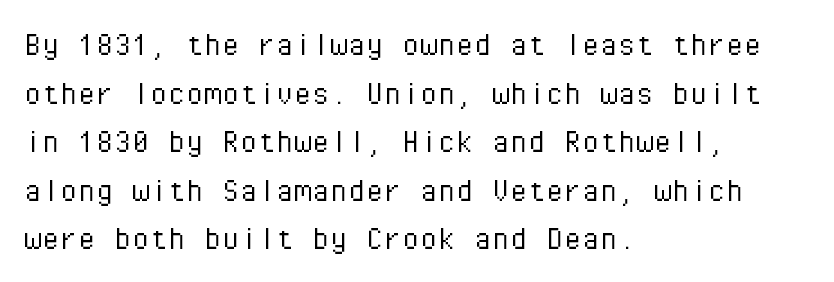
The setting favours the left margin, as ordinary paragraphs usually do. Look at the bottom of the vertical strokes: they stop flat, with no serifs. The typeface has the unassuming heft of standard copy or less. Nope, not italic — everything's standing straight. Here the designer chose a console-style face with uniform glyph widths. In terms of leading, this rendering sits right in the middle.
